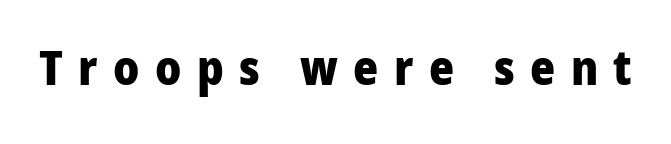
{"serif": "no", "italic": "no", "bold": "yes", "weight": "heavy", "width": "normal", "stroke_contrast": "low", "x_height": "medium", "monospaced": "no", "underline": "no", "letter_spacing": "wide", "letter_spacing_em": 0.32, "glyph_px": 48}
